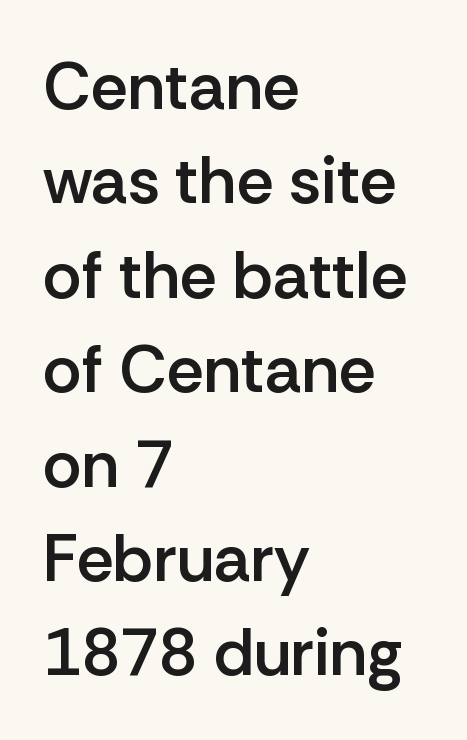
Is this a fixed-width face? No — the glyphs have proportional, varying widths. Typeset ragged right — the left edge is the straight one. The space between consecutive lines is moderate. These lines were composed using upright roman letters.
